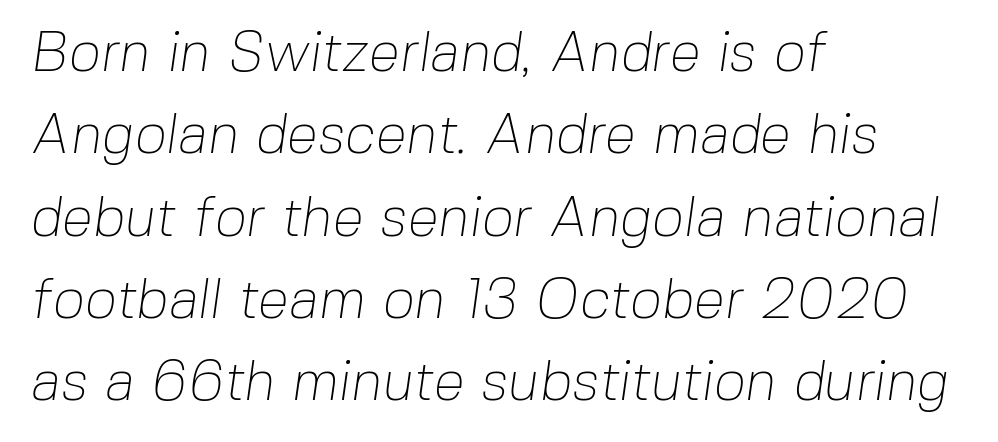
Q: Is the text bold? A: No.
Q: Is the typeface a serif or a sans-serif typeface? A: Sans-serif.
Q: Is the text underlined? A: No.
Q: How is the paragraph aligned? A: Left-aligned.
Q: Is the spacing between letters normal or unusually wide? A: Normal.
Q: Is the spacing between lines tight, normal or loose? A: Normal.
Q: Width (condensed, normal, or wide)? A: Normal.
Q: Stroke contrast? A: Low.
Q: x-height? A: Medium.
Q: Monospaced? A: No.
